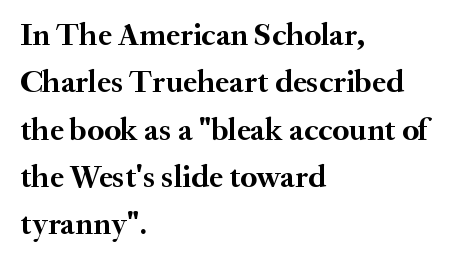
Q: Is the text bold? A: Yes.
Q: Is the text italic (slanted)? A: No, it is upright.
Q: Is the typeface a serif or a sans-serif typeface? A: Serif.
Q: Is the text underlined? A: No.
Q: How is the paragraph aligned? A: Left-aligned.
Q: Is the spacing between letters normal or unusually wide? A: Normal.
Q: Is the spacing between lines tight, normal or loose? A: Normal.
Q: Width (condensed, normal, or wide)? A: Normal.
Q: Stroke contrast? A: Medium.
Q: x-height? A: Small.
Q: Monospaced? A: No.
